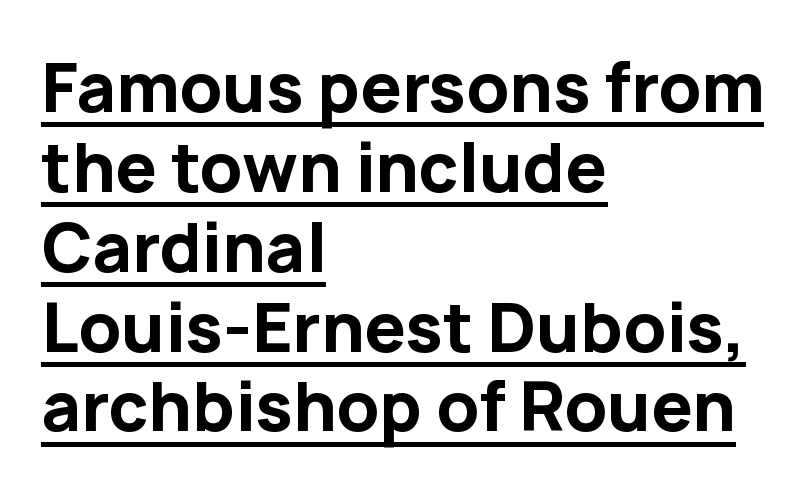
Q: Is the text bold? A: Yes.
Q: Is the text italic (slanted)? A: No, it is upright.
Q: Is the typeface a serif or a sans-serif typeface? A: Sans-serif.
Q: Is the text underlined? A: Yes.
Q: How is the paragraph aligned? A: Left-aligned.
Q: Is the spacing between letters normal or unusually wide? A: Normal.
Q: Width (condensed, normal, or wide)? A: Normal.
Q: Stroke contrast? A: Low.
Q: x-height? A: Medium.
Q: Monospaced? A: No.
